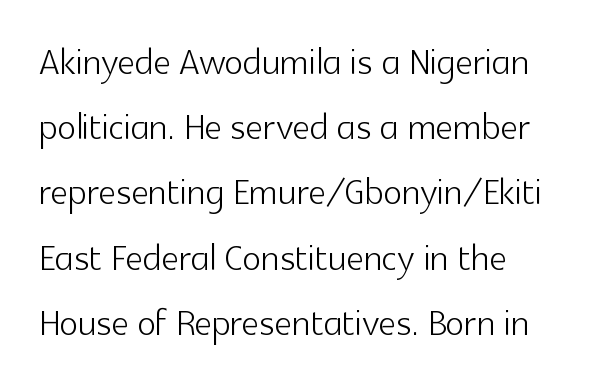
Q: Is the text bold? A: No.
Q: Is the text italic (slanted)? A: No, it is upright.
Q: Is the typeface a serif or a sans-serif typeface? A: Sans-serif.
Q: Is the text underlined? A: No.
Q: How is the paragraph aligned? A: Left-aligned.
Q: Is the spacing between letters normal or unusually wide? A: Normal.
Q: Is the spacing between lines tight, normal or loose? A: Normal.
Q: Width (condensed, normal, or wide)? A: Normal.
Q: x-height? A: Medium.
Q: Monospaced? A: No.
